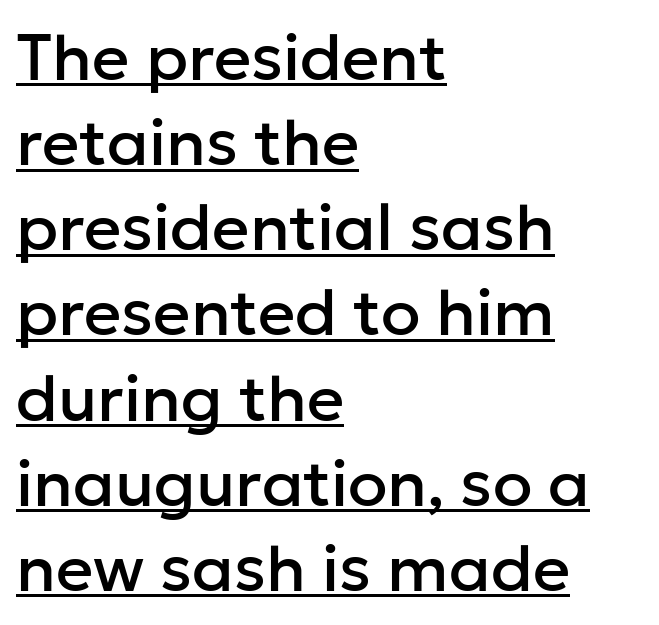
Q: Is the text italic (slanted)? A: No, it is upright.
Q: Is the typeface a serif or a sans-serif typeface? A: Sans-serif.
Q: Is the text underlined? A: Yes.
Q: How is the paragraph aligned? A: Left-aligned.
Q: Is the spacing between letters normal or unusually wide? A: Normal.
Q: Is the spacing between lines tight, normal or loose? A: Normal.
Q: Width (condensed, normal, or wide)? A: Normal.
Q: Stroke contrast? A: Low.
Q: x-height? A: Medium.
Q: Monospaced? A: No.
